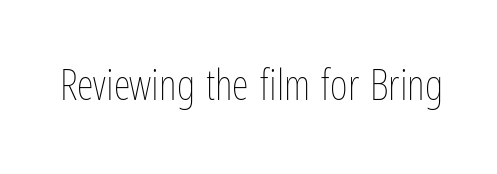
The image shows 43 px thin, condensed type, upright; set normal letter spacing, not underlined; low stroke contrast and a medium x-height.
